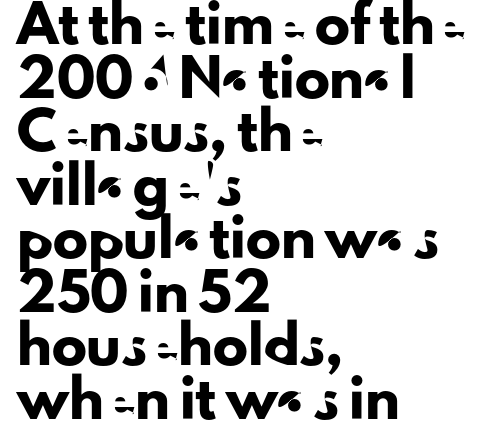
When letters stand straight like this, we call the style roman or upright. No feet cap the strokes, marking this as sans-serif type. Students, observe: this is what conventionally led text looks like. Clear beneath every line of the passage. You could call the tracking neutral — neither tight nor loose.
